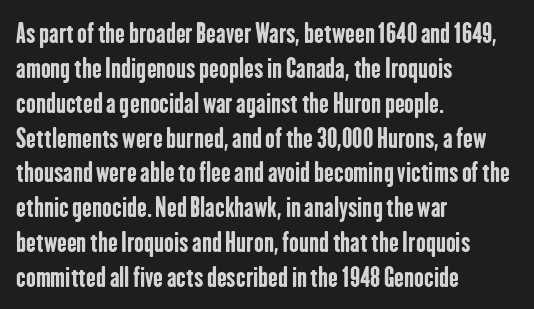
The baseline area is clear. The lines in this sample share a left origin and differ only in where they stop. The type is set solid horizontally, with unmodified tracking. Compared with typical paragraphs, the rows here are spaced about the same. Thick stems and heavy bowls — unmistakably bold. Ascenders rise straight up at ninety degrees.
